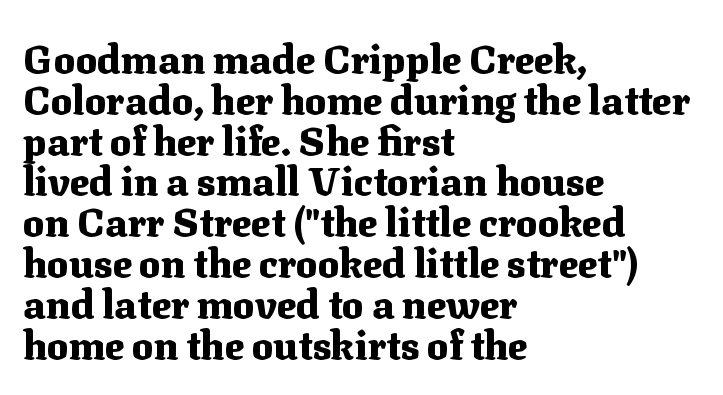
{"serif": "yes", "italic": "no", "bold": "yes", "weight": "heavy", "width": "normal", "stroke_contrast": "medium", "x_height": "medium", "monospaced": "no", "underline": "no", "align": "left", "line_spacing": "tight", "line_spacing_ratio": 1.02, "letter_spacing": "normal", "letter_spacing_em": 0.0, "glyph_px": 40}
